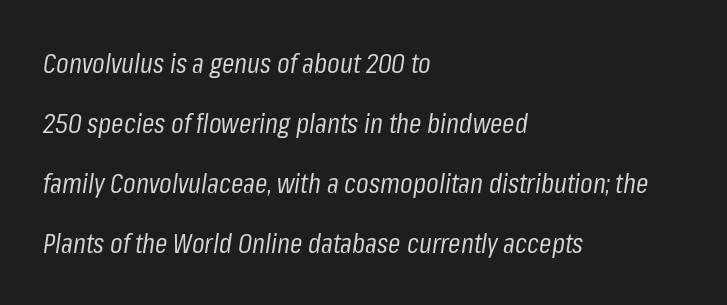
{"italic": "yes", "lean": "right", "slant_degrees": 8, "bold": "no", "weight": "regular", "width": "condensed", "stroke_contrast": "low", "x_height": "medium", "monospaced": "no", "underline": "no", "align": "left", "line_spacing": "loose", "line_spacing_ratio": 2.14, "letter_spacing": "normal", "letter_spacing_em": 0.0, "glyph_px": 28}
